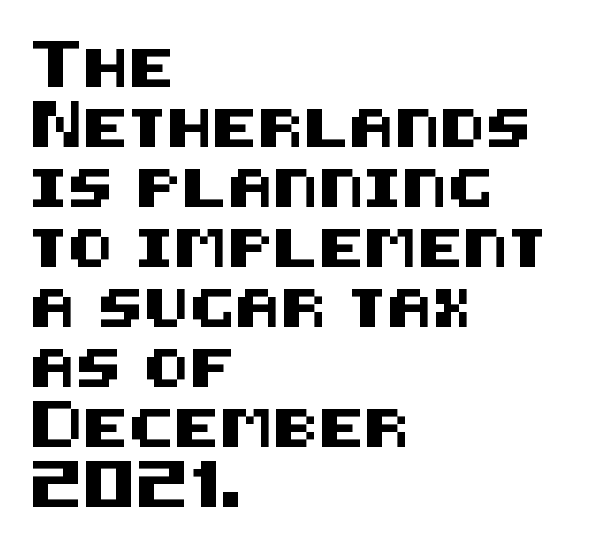
The image shows 38 px sans-serif type, upright; set left-aligned, normal line spacing (1.58x), normal letter spacing, not underlined; medium stroke contrast and a large x-height.
